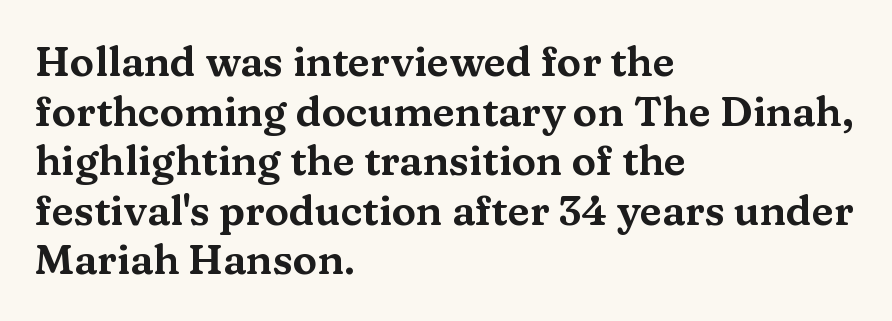
The image shows 41 px wide serif type, upright; set left-aligned, line spacing 1.21x, normal letter spacing, not underlined; medium stroke contrast and a medium x-height.
